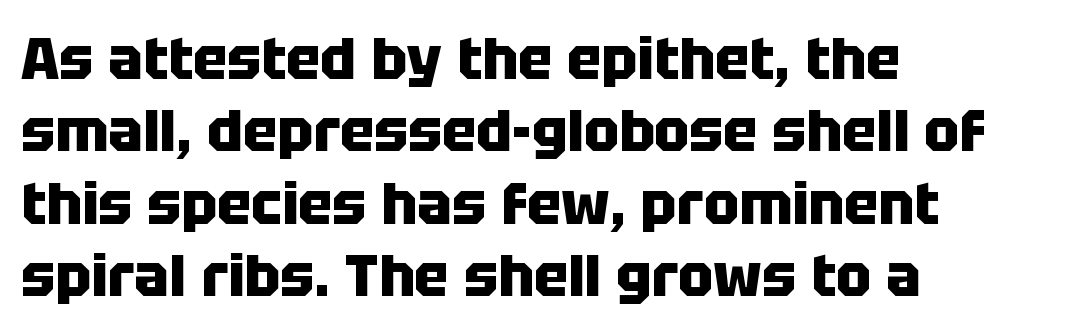
The image shows 58 px heavy sans-serif type, upright; set left-aligned, normal line spacing (1.25x), normal letter spacing, not underlined; low stroke contrast and a large x-height.
